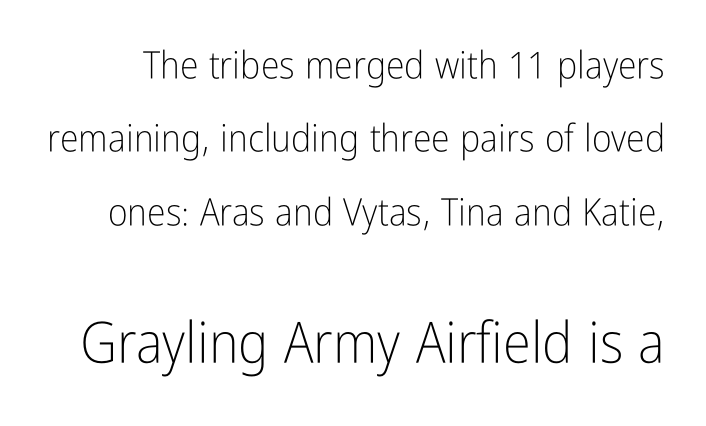
Q: Is the text bold? A: No.
Q: Is the text italic (slanted)? A: No, it is upright.
Q: Is the typeface a serif or a sans-serif typeface? A: Sans-serif.
Q: Is the text underlined? A: No.
Q: Is the spacing between letters normal or unusually wide? A: Normal.
Q: Is the spacing between lines tight, normal or loose? A: Loose.
Q: Which block of text is set in a larger size, the first (top) or the second (bottom)? A: The second (bottom) one.
Q: Width (condensed, normal, or wide)? A: Condensed.
Q: Stroke contrast? A: Low.
Q: x-height? A: Medium.
Q: Monospaced? A: No.
